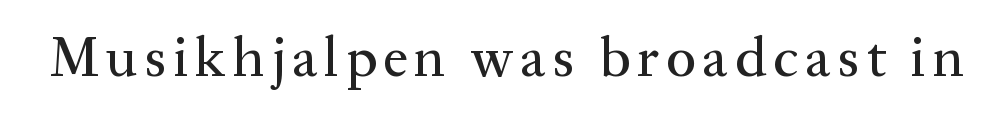
Proportional: the letters do not fall into vertical columns. Little horizontal feet cap the strokes, marking this as serif type. Glance below the letters and you will spot only blank space. Style check: upright.
